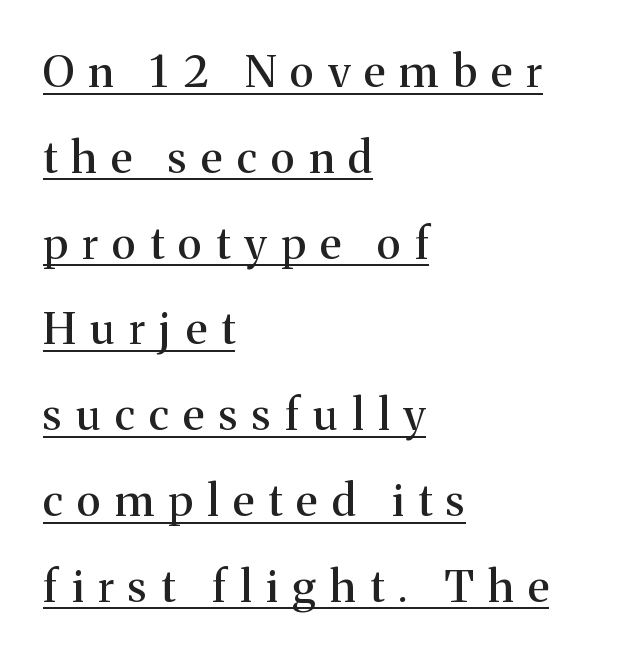
The image shows 44 px serif type, upright; set left-aligned, loose line spacing (1.95x), unusually wide letter spacing (+0.33 em), underlined; medium stroke contrast and a medium x-height.
